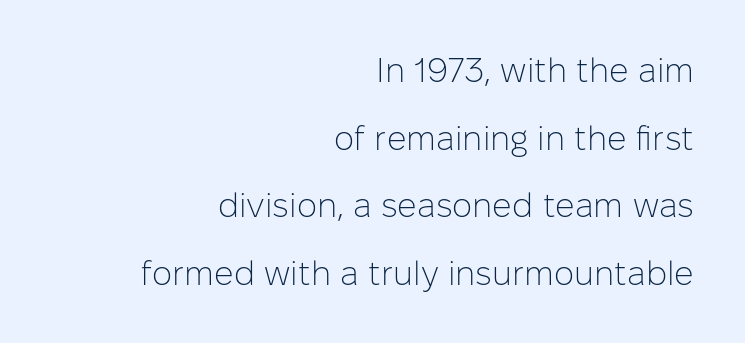
Q: Is the text bold? A: No.
Q: Is the text italic (slanted)? A: No, it is upright.
Q: Is the typeface a serif or a sans-serif typeface? A: Sans-serif.
Q: Is the text underlined? A: No.
Q: How is the paragraph aligned? A: Right-aligned.
Q: Is the spacing between letters normal or unusually wide? A: Normal.
Q: Is the spacing between lines tight, normal or loose? A: Loose.
Q: Width (condensed, normal, or wide)? A: Normal.
Q: Stroke contrast? A: Low.
Q: x-height? A: Medium.
Q: Monospaced? A: No.
